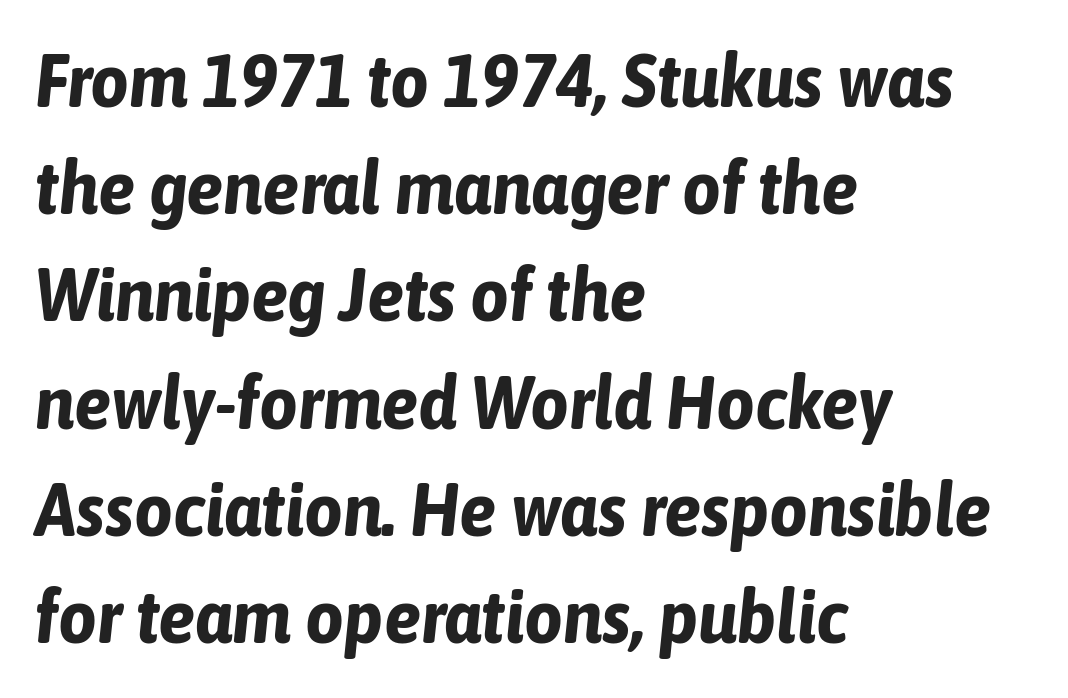
Horizontal alignment here is leftward, the default for most running prose. The lettering tilts uniformly, giving the passage an italic look. Spacing verdict: proportional, widths tailored to each character. Each row of text sits above clean, open space. Caption: standard tracking, unaltered.
